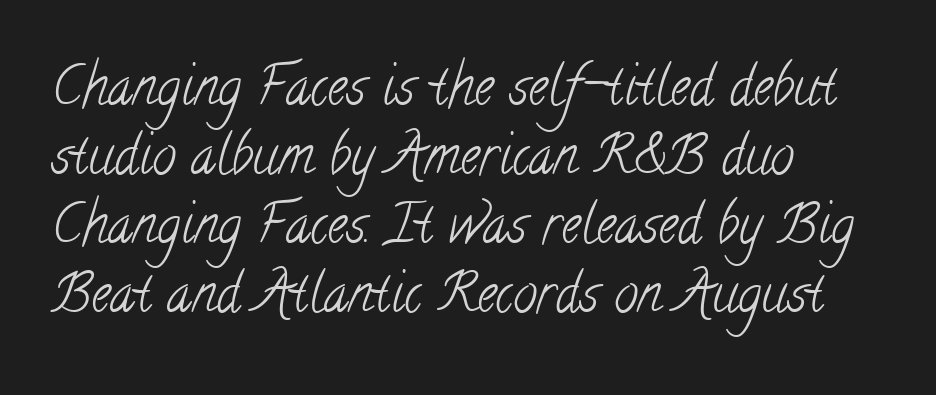
Bold? No — there's no thickening of the strokes. Notice how the passage keeps a crisp vertical edge on the left only. The rendering uses natural spacing where letterforms have individual widths. Notice how descenders clear the ascenders below comfortably — that's standard leading. Type without underlining. This sample uses plain, unmodified letter spacing.
